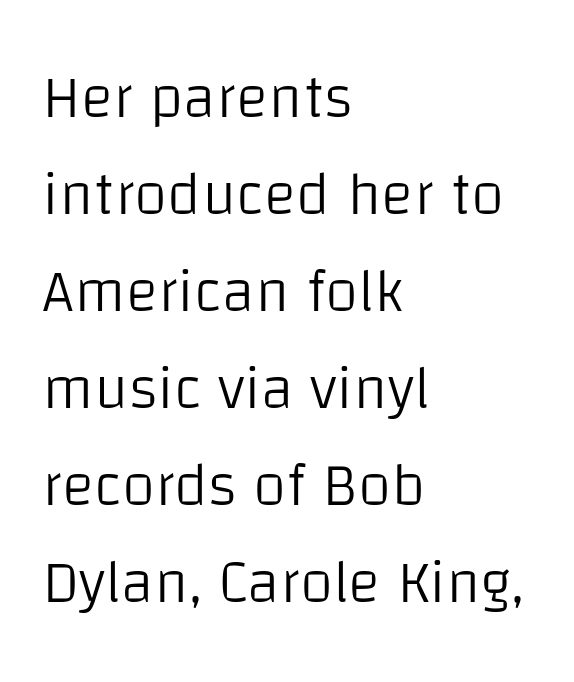
Q: Is the text bold? A: No.
Q: Is the text italic (slanted)? A: No, it is upright.
Q: Is the typeface a serif or a sans-serif typeface? A: Sans-serif.
Q: Is the text underlined? A: No.
Q: How is the paragraph aligned? A: Left-aligned.
Q: Is the spacing between letters normal or unusually wide? A: Normal.
Q: Is the spacing between lines tight, normal or loose? A: Normal.
Q: Width (condensed, normal, or wide)? A: Normal.
Q: Stroke contrast? A: Low.
Q: x-height? A: Large.
Q: Monospaced? A: No.
